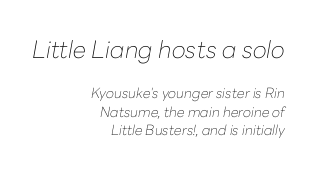
Q: Is the text bold? A: No.
Q: Is the text italic (slanted)? A: Yes, it leans right by about 10 degrees.
Q: Is the text underlined? A: No.
Q: How is the paragraph aligned? A: Right-aligned.
Q: Is the spacing between letters normal or unusually wide? A: Normal.
Q: Is the spacing between lines tight, normal or loose? A: Normal.
Q: Which block of text is set in a larger size, the first (top) or the second (bottom)? A: The first (top) one.
